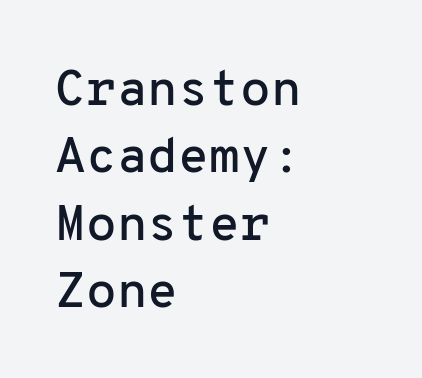
Nothing sits at the stroke ends, so this counts as sans-serif. Leftover space on each line is placed entirely after the last word. Quick note: underline off. Every character here occupies the same horizontal width, giving the sample a typewriter-like rhythm.
